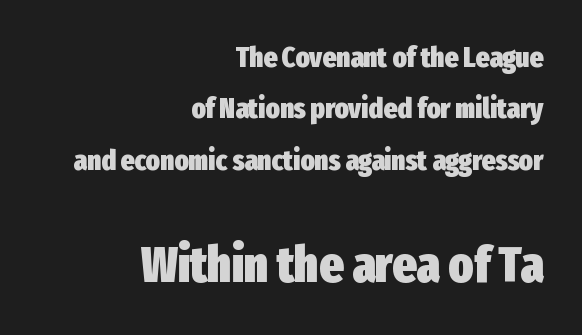
The face used here appears at its bigger size in the lower chunk. The typography opts for an upright posture over an oblique one. Look at the stroke-to-counter ratio: heavy, a bold. Short note: letters normally spaced. The words here are not underlined.
